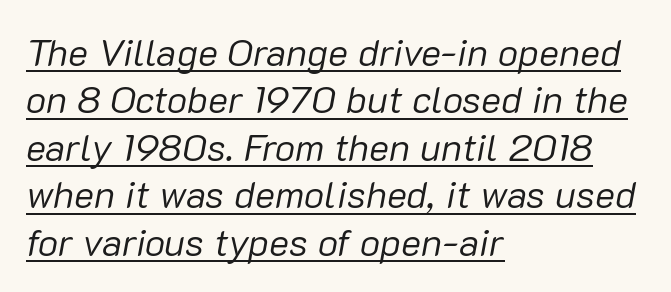
All the whitespace from short lines collects on the right. Observe the ordinary spacing: letters are neighbours, not strangers. Proportional: the letters do not fall into vertical columns. There's an unmistakable incline to the writing here. Heaviness? Minimal to ordinary, like unemphasized prose. Is there an underline? Yes — a line sits under the letters.
